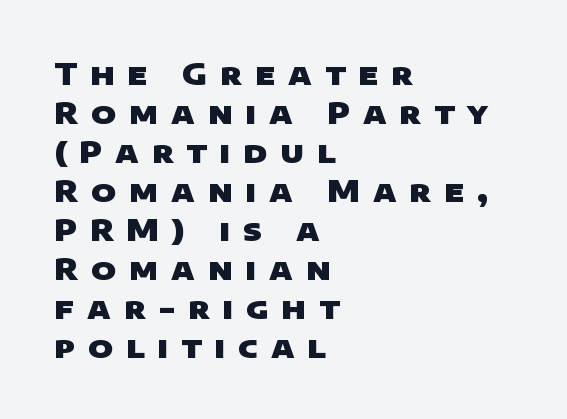
The image shows 30 px heavy, wide sans-serif type; set left-aligned, normal line spacing (1.3x), unusually wide letter spacing (+0.43 em), not underlined; low stroke contrast and a large x-height.
